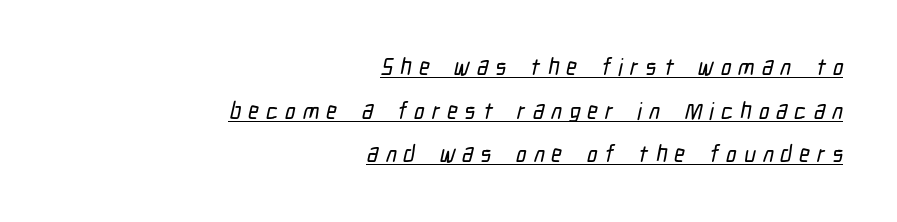
{"underline": "yes", "align": "right", "line_spacing": "loose", "line_spacing_ratio": 1.9, "letter_spacing": "wide", "letter_spacing_em": 0.31, "glyph_px": 23}
